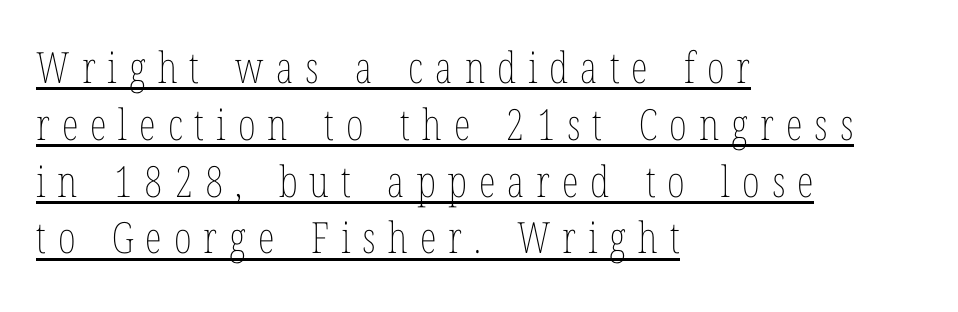
The image shows 43 px thin, condensed type, upright; set left-aligned, normal line spacing (1.32x), unusually wide letter spacing (+0.28 em), underlined; low stroke contrast and a medium x-height.
